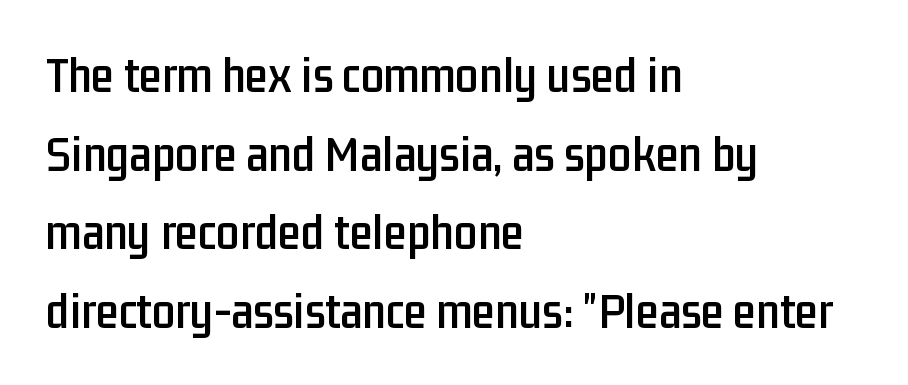
Q: Is the text italic (slanted)? A: No, it is upright.
Q: Is the typeface a serif or a sans-serif typeface? A: Sans-serif.
Q: Is the text underlined? A: No.
Q: How is the paragraph aligned? A: Left-aligned.
Q: Is the spacing between letters normal or unusually wide? A: Normal.
Q: Is the spacing between lines tight, normal or loose? A: Normal.
Q: Width (condensed, normal, or wide)? A: Condensed.
Q: Stroke contrast? A: Low.
Q: x-height? A: Medium.
Q: Monospaced? A: No.
